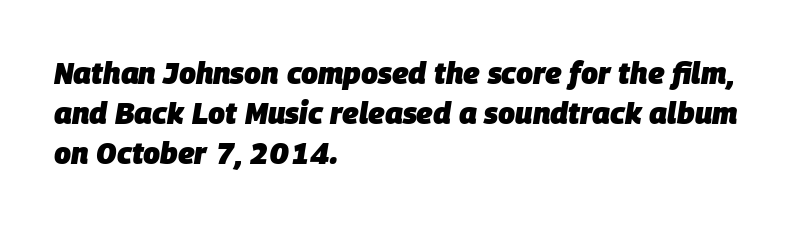
The image shows 30 px heavy type, italic (leaning right); set left-aligned, normal line spacing (1.33x), normal letter spacing, not underlined; low stroke contrast and a large x-height.
